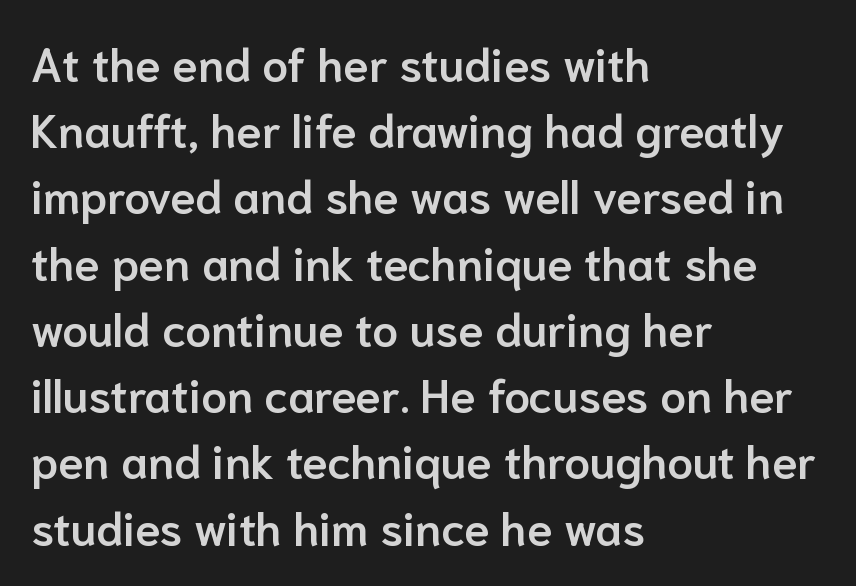
Q: Is the text bold? A: Semi-bold.
Q: Is the text italic (slanted)? A: No, it is upright.
Q: Is the typeface a serif or a sans-serif typeface? A: Sans-serif.
Q: Is the text underlined? A: No.
Q: How is the paragraph aligned? A: Left-aligned.
Q: Is the spacing between letters normal or unusually wide? A: Normal.
Q: Is the spacing between lines tight, normal or loose? A: Normal.
Q: Width (condensed, normal, or wide)? A: Normal.
Q: Stroke contrast? A: Low.
Q: x-height? A: Medium.
Q: Monospaced? A: No.
